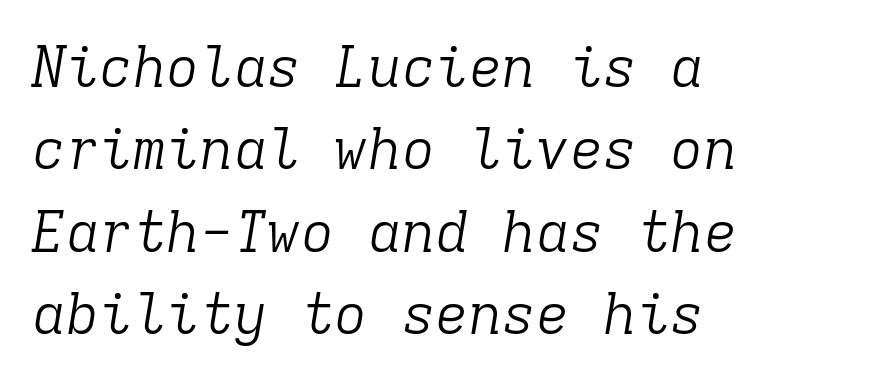
It's the slanting kind of type. Bare-footed words on every line. These lines are set flush left with a ragged right edge. Heaviness? Minimal to ordinary, like unemphasized prose. The passage shown has conventional tracking throughout.
